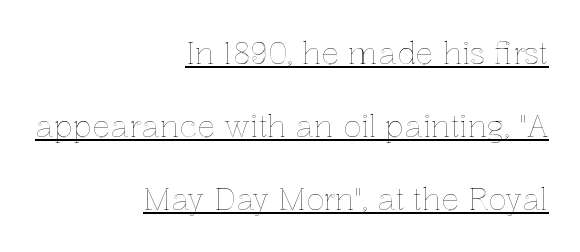
The image shows 30 px text type, upright; set right-aligned, loose line spacing (2.44x), normal letter spacing, underlined; a medium x-height.
